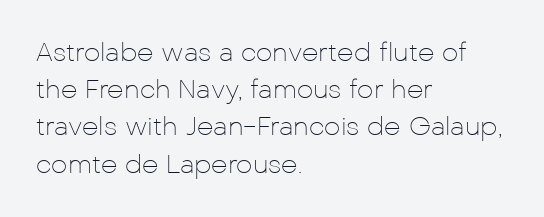
{"italic": "no", "bold": "no", "underline": "no", "align": "left", "line_spacing": "normal", "line_spacing_ratio": 1.43, "letter_spacing": "normal", "letter_spacing_em": 0.0, "glyph_px": 26}
